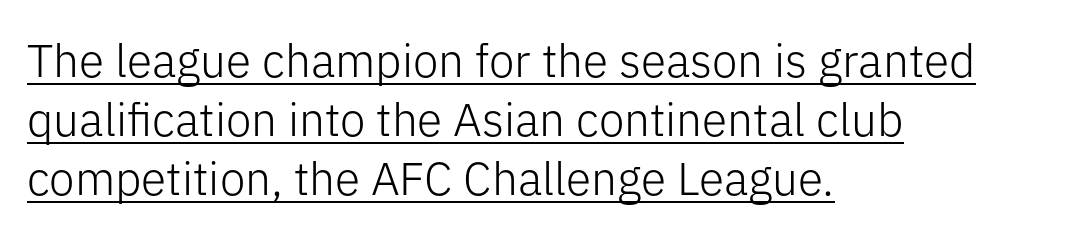
Q: Is the text bold? A: No.
Q: Is the text italic (slanted)? A: No, it is upright.
Q: Is the typeface a serif or a sans-serif typeface? A: Sans-serif.
Q: Is the text underlined? A: Yes.
Q: How is the paragraph aligned? A: Left-aligned.
Q: Is the spacing between letters normal or unusually wide? A: Normal.
Q: Is the spacing between lines tight, normal or loose? A: Normal.
Q: Width (condensed, normal, or wide)? A: Normal.
Q: Stroke contrast? A: Low.
Q: x-height? A: Medium.
Q: Monospaced? A: No.
